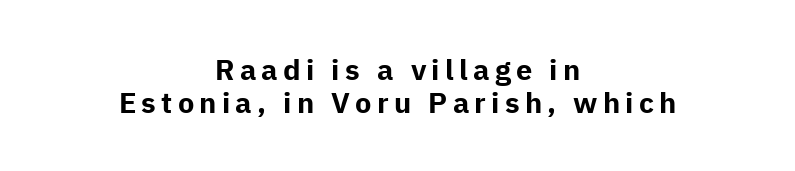
{"serif": "no", "italic": "no", "bold": "yes", "weight": "bold", "width": "normal", "stroke_contrast": "low", "x_height": "medium", "monospaced": "no", "underline": "no", "align": "center", "line_spacing": "tight", "line_spacing_ratio": 1.13, "glyph_px": 29}
